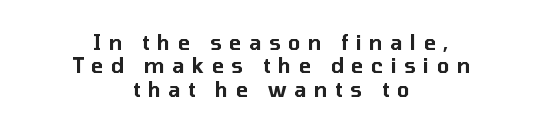
The whitespace from short lines is split evenly between both sides. Observe the wide spacing: letters keep a clear distance from each other. The gap between lines stays unmarked. Ordinary non-slanted type is in use.
